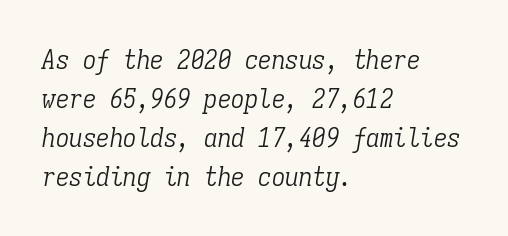
{"italic": "yes", "lean": "right", "slant_degrees": 9, "bold": "no", "underline": "no", "align": "left", "line_spacing": "normal", "line_spacing_ratio": 1.44, "letter_spacing": "normal", "letter_spacing_em": 0.0, "glyph_px": 27}
